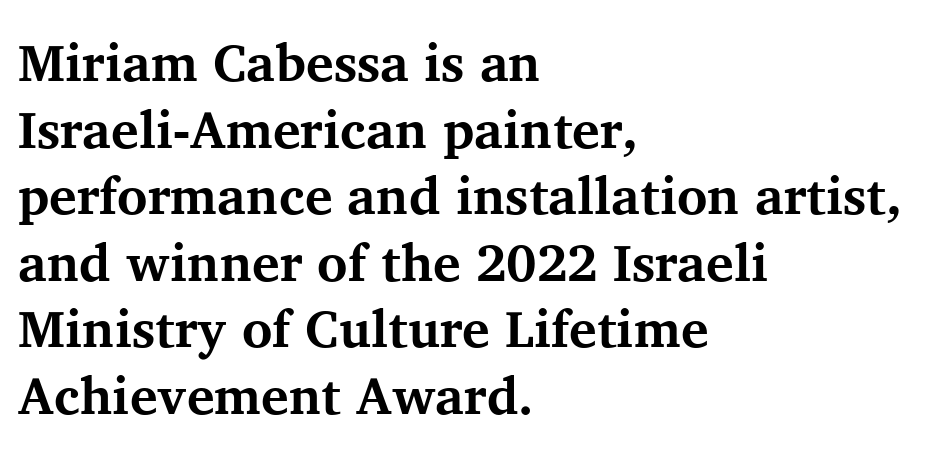
Q: Is the text bold? A: Yes.
Q: Is the text italic (slanted)? A: No, it is upright.
Q: Is the typeface a serif or a sans-serif typeface? A: Serif.
Q: Is the text underlined? A: No.
Q: How is the paragraph aligned? A: Left-aligned.
Q: Is the spacing between letters normal or unusually wide? A: Normal.
Q: Is the spacing between lines tight, normal or loose? A: Normal.
Q: Width (condensed, normal, or wide)? A: Normal.
Q: Stroke contrast? A: Medium.
Q: x-height? A: Medium.
Q: Monospaced? A: No.
